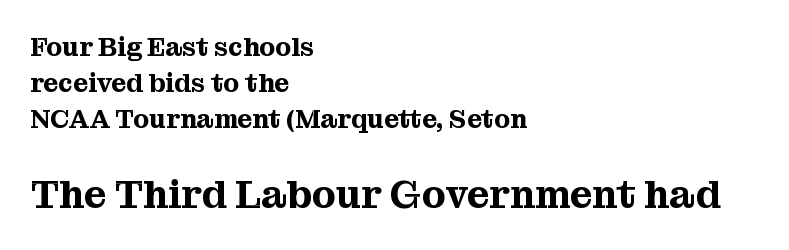
Q: Is the text italic (slanted)? A: No, it is upright.
Q: Is the typeface a serif or a sans-serif typeface? A: Serif.
Q: Is the text underlined? A: No.
Q: How is the paragraph aligned? A: Left-aligned.
Q: Is the spacing between letters normal or unusually wide? A: Normal.
Q: Is the spacing between lines tight, normal or loose? A: Normal.
Q: Which block of text is set in a larger size, the first (top) or the second (bottom)? A: The second (bottom) one.
Q: Width (condensed, normal, or wide)? A: Normal.
Q: Stroke contrast? A: Medium.
Q: x-height? A: Medium.
Q: Monospaced? A: No.
